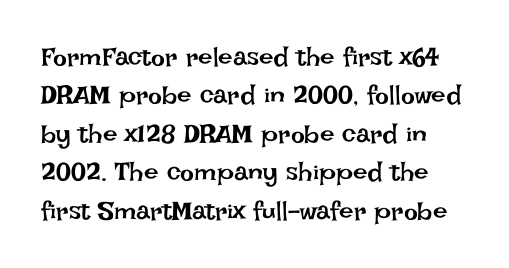
{"italic": "no", "bold": "no", "underline": "no", "line_spacing": "normal", "line_spacing_ratio": 1.48, "letter_spacing": "normal", "letter_spacing_em": 0.0, "glyph_px": 26}
